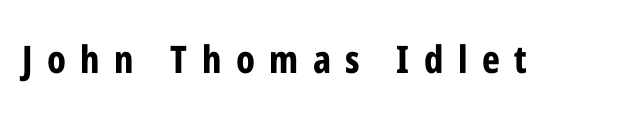
Q: Is the text bold? A: Yes.
Q: Is the text italic (slanted)? A: No, it is upright.
Q: Is the typeface a serif or a sans-serif typeface? A: Sans-serif.
Q: Is the text underlined? A: No.
Q: Is the spacing between letters normal or unusually wide? A: Unusually wide.
Q: Width (condensed, normal, or wide)? A: Condensed.
Q: Stroke contrast? A: Low.
Q: x-height? A: Medium.
Q: Monospaced? A: No.
